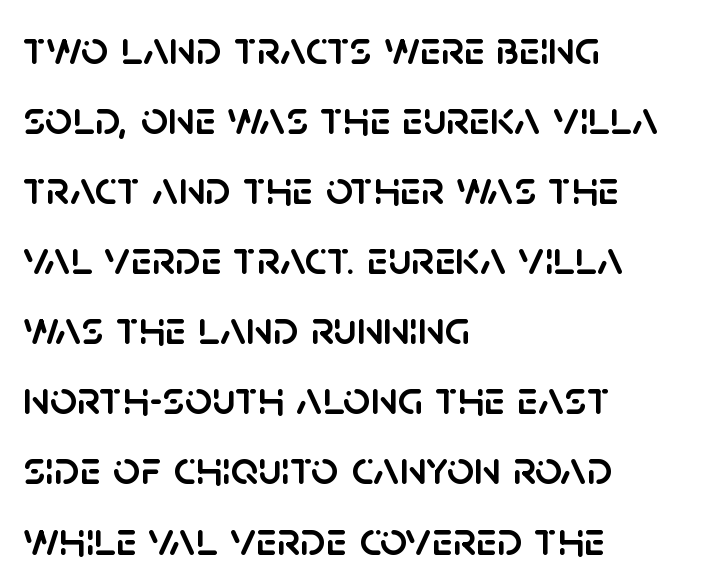
{"serif": "no", "italic": "no", "width": "normal", "stroke_contrast": "low", "x_height": "large", "monospaced": "no", "underline": "no", "align": "left", "line_spacing": "normal", "line_spacing_ratio": 1.46, "letter_spacing": "normal", "letter_spacing_em": 0.0, "glyph_px": 48}
